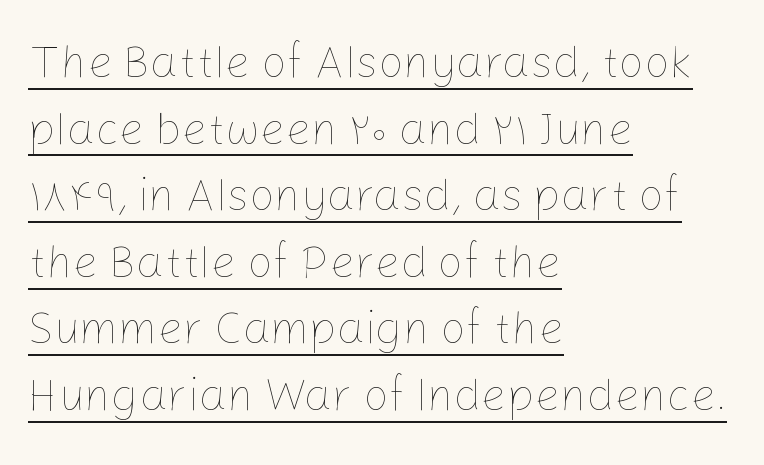
Default kerning and tracking; the words read as compact shapes. These lines sit exactly where default settings would place them. A student would call this left alignment; a typographer would say flush left, rag right. No heavy texture on the line: the type isn't bold.
